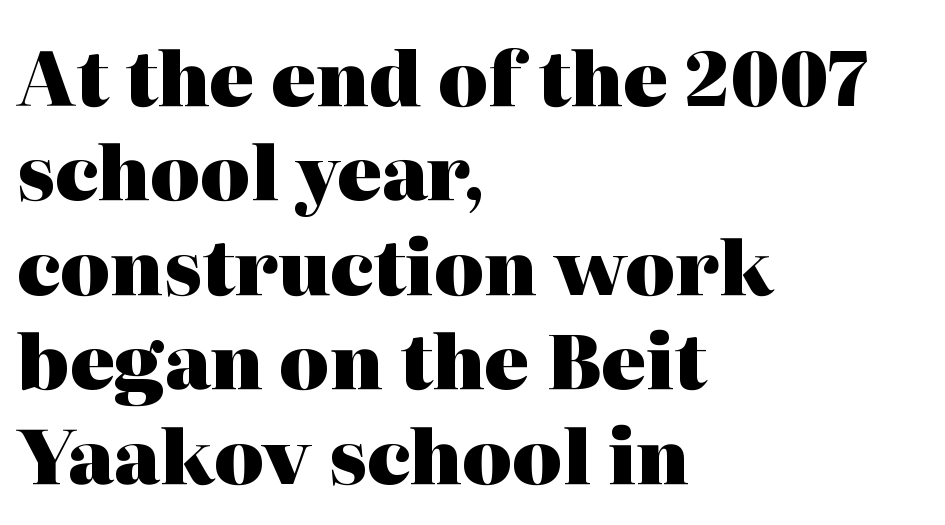
Proportional: the letters do not fall into vertical columns. Visually the block forms a straight wall on the left and a jagged coastline on the right. Classification — serif. No word sits above an underline. Words appear dense and cohesive because spacing is normal.
